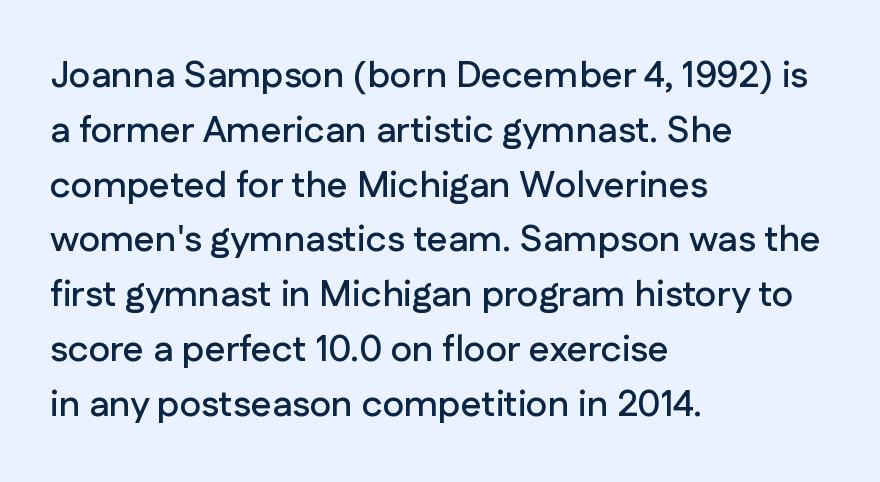
The image shows 37 px sans-serif type, upright; set left-aligned, normal line spacing (1.48x), normal letter spacing, not underlined; low stroke contrast and a medium x-height.
